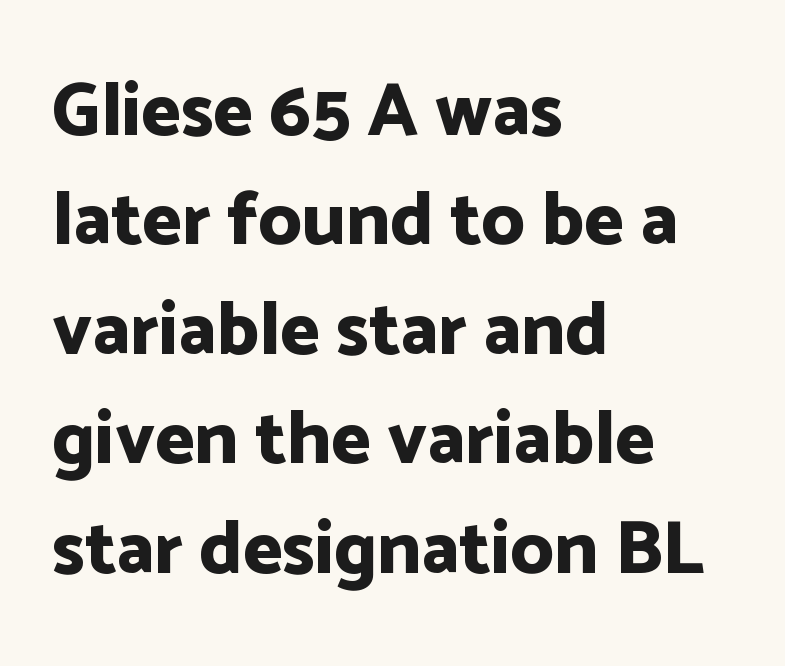
The image shows 75 px bold sans-serif type, upright; set left-aligned, normal line spacing (1.46x), normal letter spacing, not underlined; low stroke contrast and a medium x-height.
